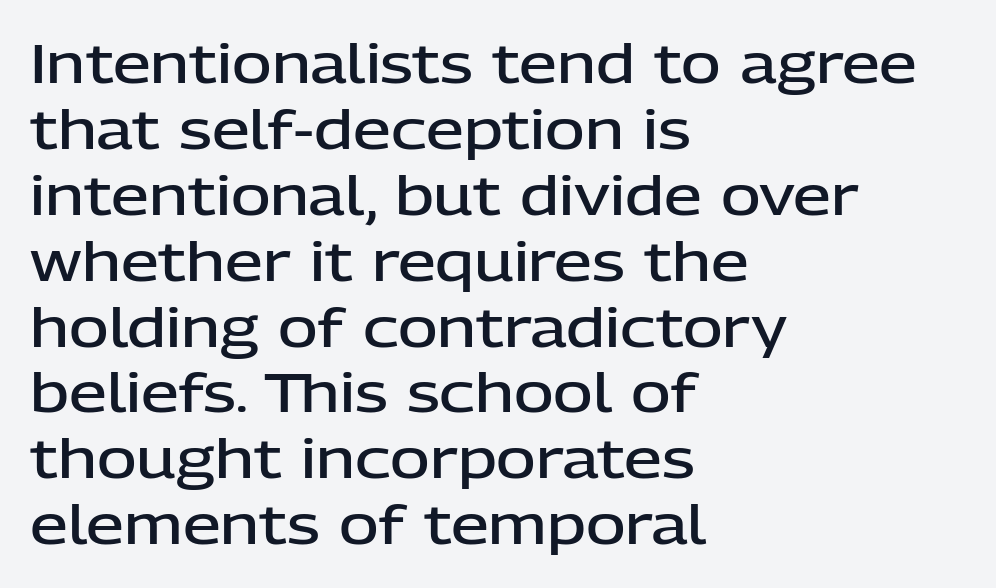
The image shows 54 px semibold sans-serif type, upright; set left-aligned, line spacing 1.22x, normal letter spacing, not underlined; low stroke contrast and a medium x-height.
